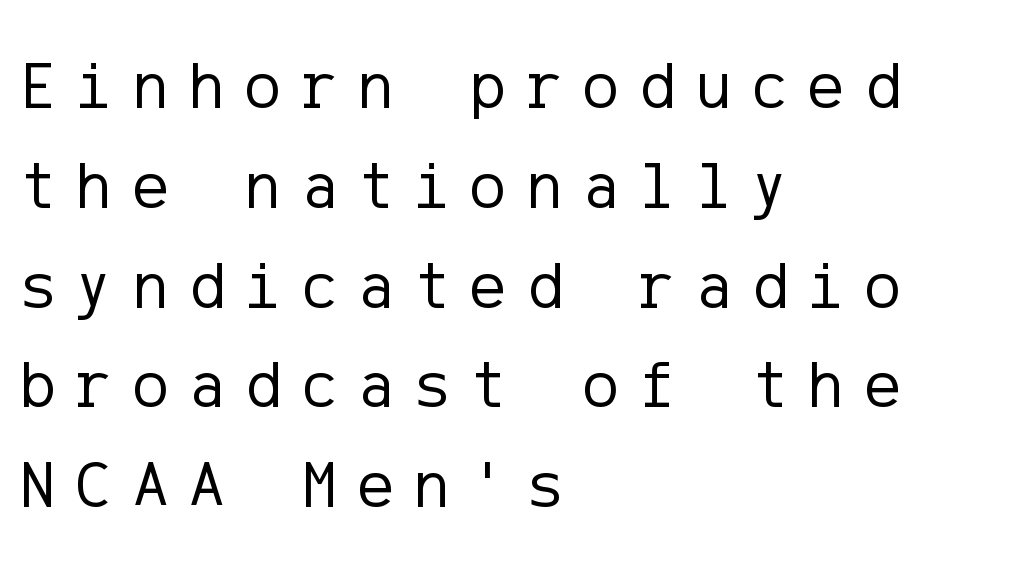
{"serif": "no", "italic": "no", "bold": "no", "weight": "regular", "width": "normal", "stroke_contrast": "low", "x_height": "medium", "underline": "no", "align": "left", "line_spacing": "normal", "line_spacing_ratio": 1.49, "letter_spacing": "wide", "letter_spacing_em": 0.31, "glyph_px": 67}
